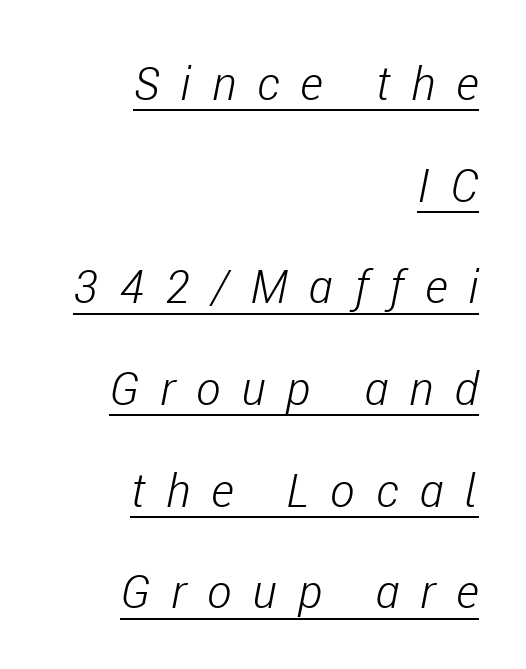
The image shows 46 px light, condensed type, italic (leaning right); set right-aligned, loose line spacing (2.21x), unusually wide letter spacing (+0.46 em), underlined; low stroke contrast and a medium x-height.
